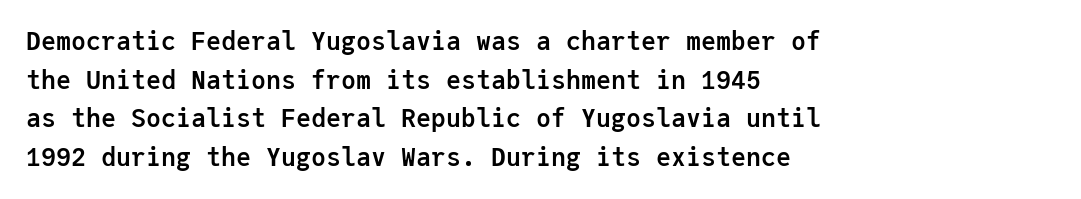
Q: Is the text bold? A: Yes.
Q: Is the text italic (slanted)? A: No, it is upright.
Q: Is the text underlined? A: No.
Q: How is the paragraph aligned? A: Left-aligned.
Q: Is the spacing between letters normal or unusually wide? A: Normal.
Q: Is the spacing between lines tight, normal or loose? A: Normal.
